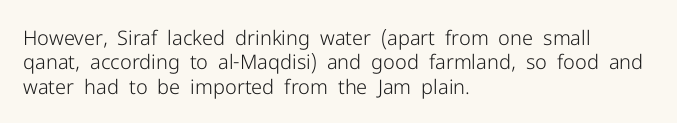
{"italic": "no", "bold": "no", "underline": "no", "align": "left", "line_spacing_ratio": 1.22, "letter_spacing": "normal", "letter_spacing_em": 0.0, "glyph_px": 20}
